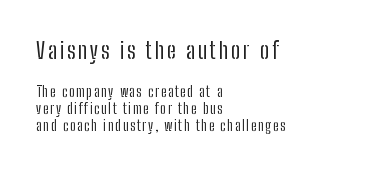
{"italic": "no", "bold": "no", "underline": "no", "align": "left", "line_spacing_ratio": 1.23, "larger_block": "first", "size_ratio": 1.64, "glyph_px": 23}
